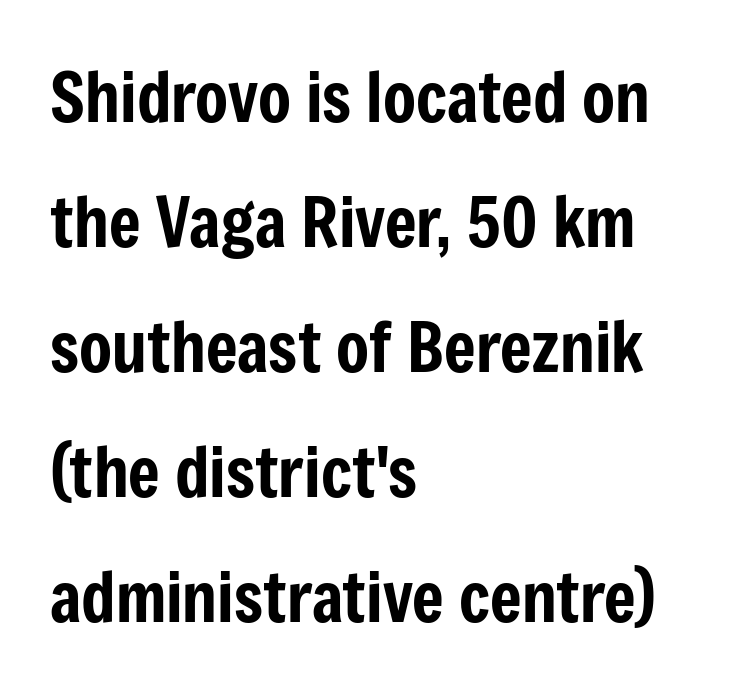
The image shows 68 px condensed sans-serif type, upright; set left-aligned, line spacing 1.84x, normal letter spacing, not underlined; low stroke contrast and a medium x-height.
